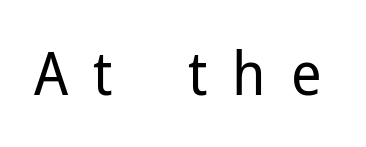
Stroke thickness stays within the range of a standard reading face or lighter. Ascenders rise straight up at ninety degrees. Character widths vary here, with narrow letters taking less room than wide ones. The space directly below the letters is spotless.
